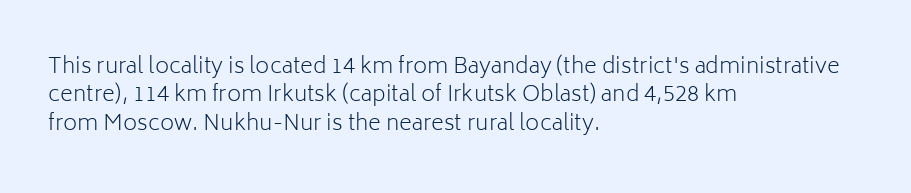
{"italic": "no", "bold": "no", "underline": "no", "align": "left", "line_spacing": "normal", "line_spacing_ratio": 1.29, "letter_spacing": "normal", "letter_spacing_em": 0.0, "glyph_px": 22}
